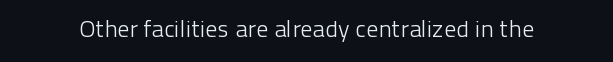
Q: Is the text bold? A: No.
Q: Is the text italic (slanted)? A: No, it is upright.
Q: Is the text underlined? A: No.
Q: Is the spacing between letters normal or unusually wide? A: Normal.
